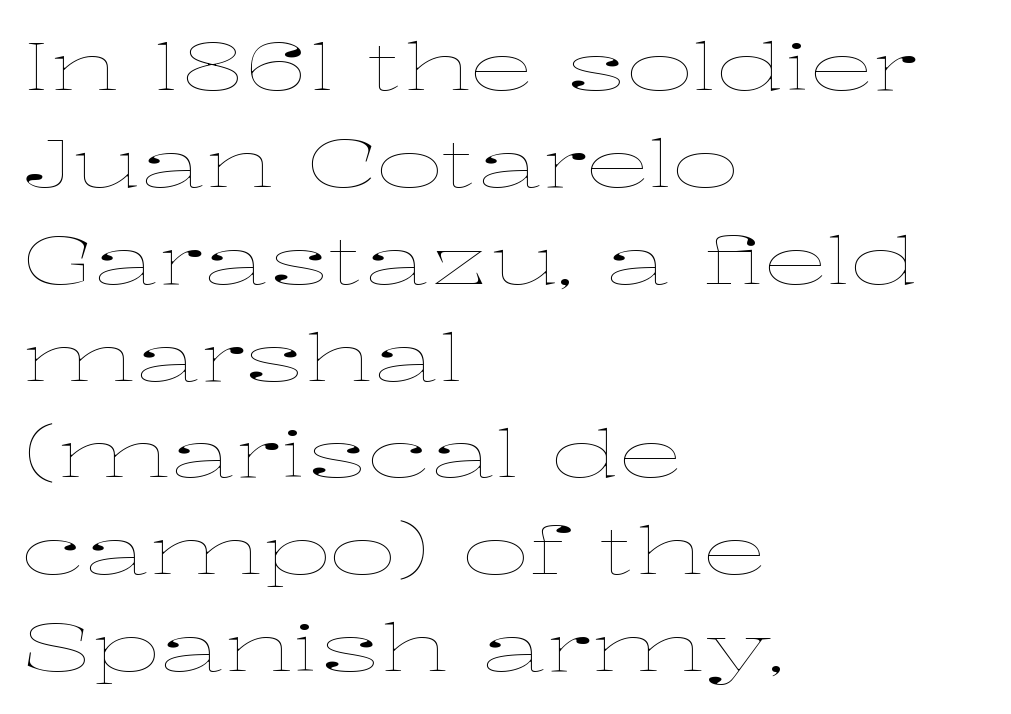
The image shows 65 px thin, wide type, upright; set left-aligned, normal line spacing (1.49x), normal letter spacing, not underlined; low stroke contrast and a medium x-height.
